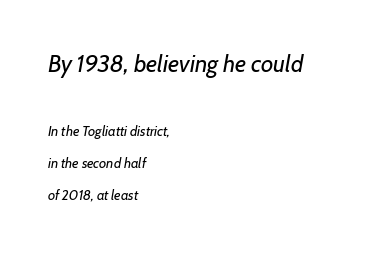
{"italic": "yes", "lean": "right", "slant_degrees": 7, "bold": "no", "underline": "no", "align": "left", "line_spacing": "loose", "line_spacing_ratio": 2.29, "letter_spacing": "normal", "letter_spacing_em": 0.0, "larger_block": "first", "size_ratio": 1.71, "glyph_px": 24}
